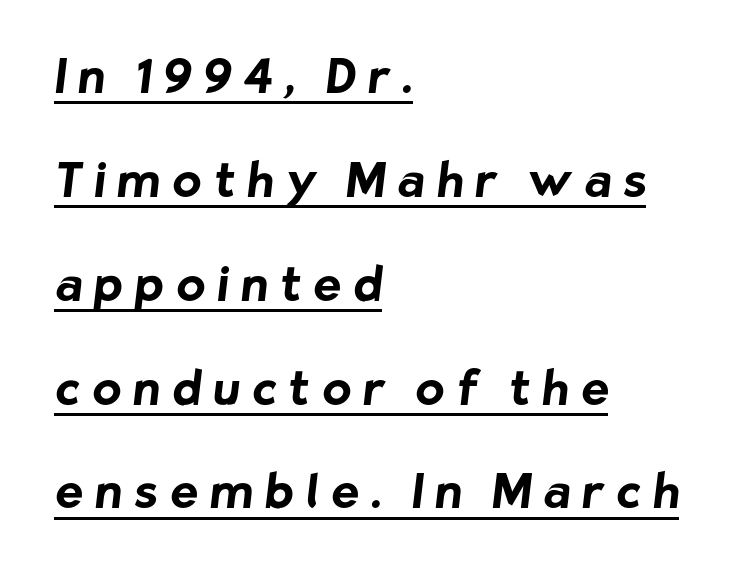
{"serif": "no", "bold": "yes", "weight": "bold", "width": "normal", "stroke_contrast": "low", "x_height": "medium", "monospaced": "no", "underline": "yes", "align": "left", "line_spacing": "loose", "line_spacing_ratio": 2.21, "letter_spacing": "wide", "letter_spacing_em": 0.26, "glyph_px": 47}
